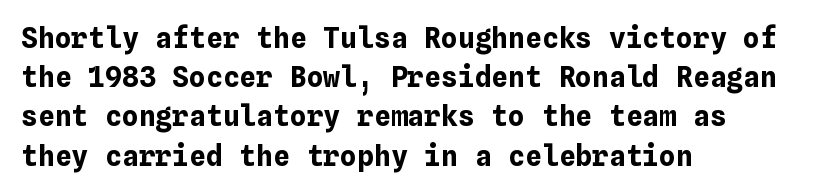
The image shows 28 px bold type, upright; set left-aligned, normal line spacing (1.4x), normal letter spacing, not underlined; low stroke contrast and a medium x-height.
